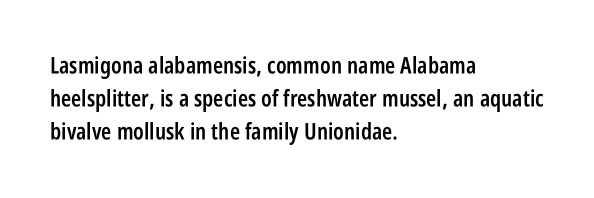
The space beneath each line is pristine and unruled. This rendering leaves character spacing at its baseline value. Designer's note — italics off, roman on. Leftover space on each line is placed entirely after the last word.
